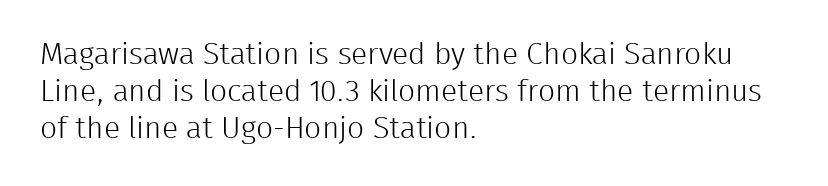
Q: Is the text bold? A: No.
Q: Is the text italic (slanted)? A: No, it is upright.
Q: Is the typeface a serif or a sans-serif typeface? A: Sans-serif.
Q: Is the text underlined? A: No.
Q: How is the paragraph aligned? A: Left-aligned.
Q: Is the spacing between letters normal or unusually wide? A: Normal.
Q: Width (condensed, normal, or wide)? A: Normal.
Q: Stroke contrast? A: Low.
Q: x-height? A: Medium.
Q: Monospaced? A: No.
